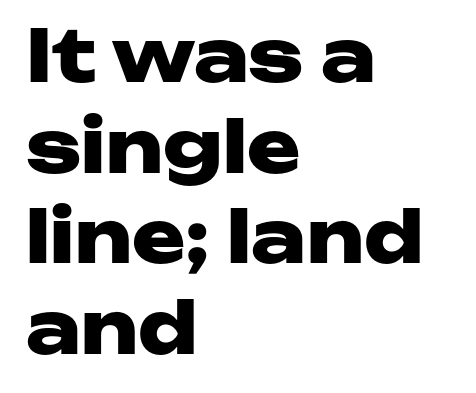
Q: Is the text bold? A: Yes.
Q: Is the text italic (slanted)? A: No, it is upright.
Q: Is the typeface a serif or a sans-serif typeface? A: Sans-serif.
Q: Is the text underlined? A: No.
Q: How is the paragraph aligned? A: Left-aligned.
Q: Is the spacing between letters normal or unusually wide? A: Normal.
Q: Is the spacing between lines tight, normal or loose? A: Normal.
Q: Width (condensed, normal, or wide)? A: Wide.
Q: Stroke contrast? A: Low.
Q: x-height? A: Medium.
Q: Monospaced? A: No.
